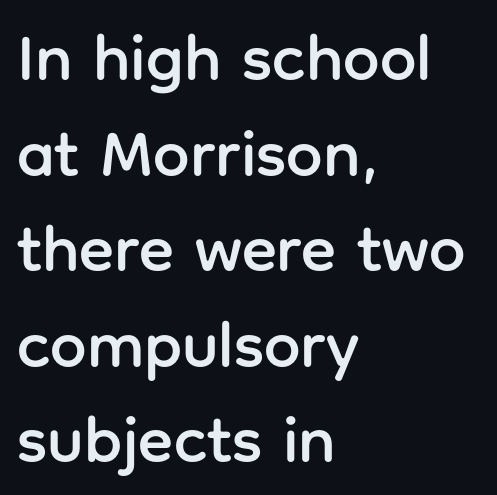
The image shows 65 px sans-serif type, upright; set left-aligned, normal line spacing (1.47x), normal letter spacing, not underlined; low stroke contrast and a medium x-height.
